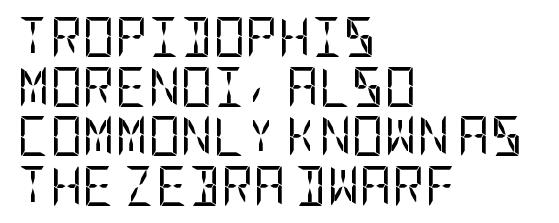
{"serif": "no", "italic": "no", "bold": "no", "weight": "regular", "width": "condensed", "stroke_contrast": "low", "x_height": "large", "underline": "no", "align": "left", "line_spacing_ratio": 1.24, "letter_spacing": "normal", "letter_spacing_em": 0.0, "glyph_px": 40}
